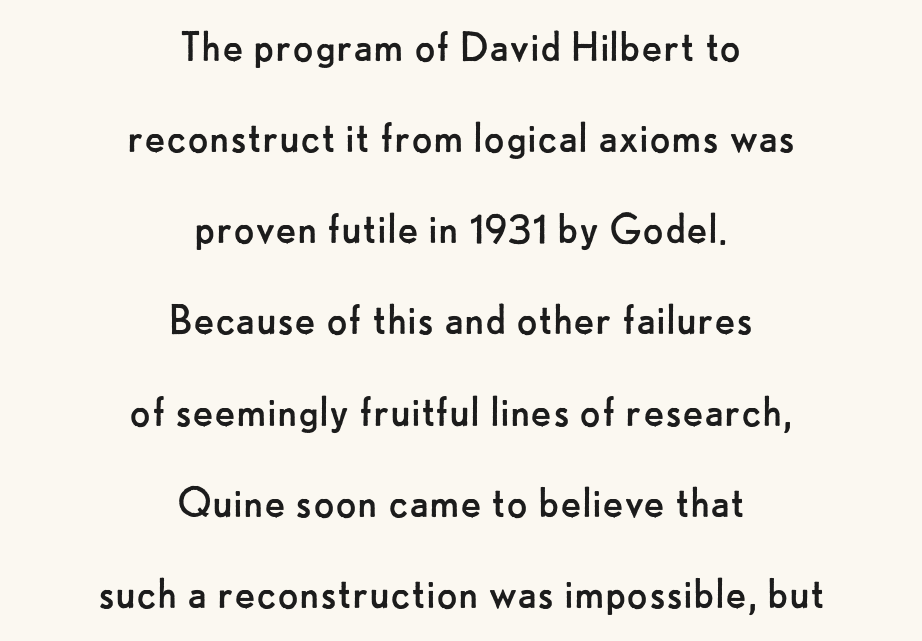
Each letter keeps its own natural width here, so spacing adapts to shape. Typographically, this falls in the sans-serif category. The face looks like a standard text weight, possibly lighter. The letters stand upright; this is a roman face. Centered paragraph, ragged on both sides. The horizontal fit of the characters is conventional and even.
